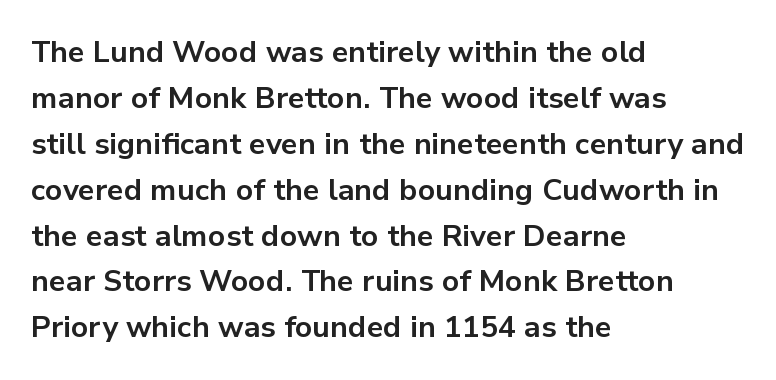
The image shows 30 px bold sans-serif type, upright; set left-aligned, normal line spacing (1.53x), normal letter spacing, not underlined; low stroke contrast and a medium x-height.
